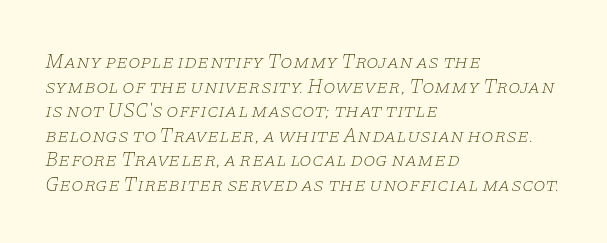
{"italic": "yes", "lean": "right", "slant_degrees": 11, "bold": "no", "underline": "no", "align": "left", "line_spacing_ratio": 1.23, "letter_spacing": "normal", "letter_spacing_em": 0.0, "glyph_px": 20}
